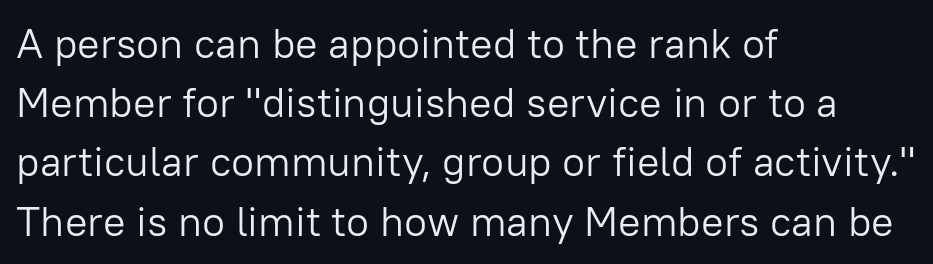
These lines are composed in type without serifs. Bare-footed words on every line. This sample has the flowing, uneven cadence of proportional lettering. The passage shown is not bold in any degree. No extra tracking has been applied to these lines. The text block is weighted toward the left margin, trailing off unevenly rightward.
